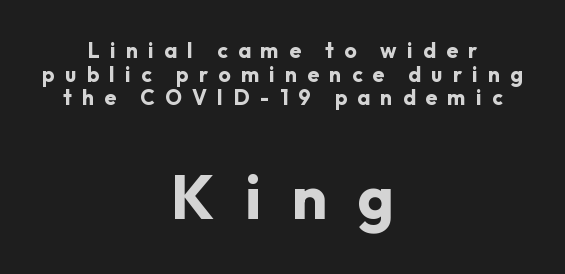
The typesetter chose a symmetrical, centered arrangement here. In terms of letterform style, serifs are entirely absent. Heft: maximum for text — a bold. The rendering enlarges the type as you move from the upper chunk to the lower. The letters advance in unequal steps, a hallmark of proportional type.
